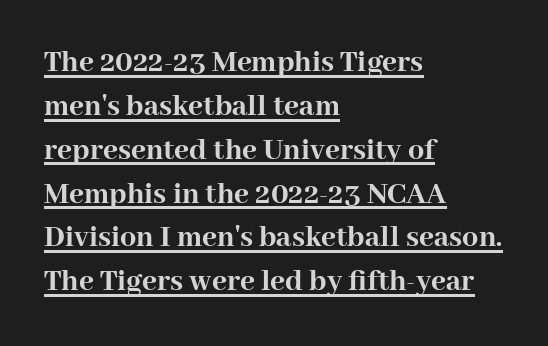
Q: Is the text bold? A: Yes.
Q: Is the text italic (slanted)? A: No, it is upright.
Q: Is the typeface a serif or a sans-serif typeface? A: Serif.
Q: Is the text underlined? A: Yes.
Q: How is the paragraph aligned? A: Left-aligned.
Q: Is the spacing between letters normal or unusually wide? A: Normal.
Q: Is the spacing between lines tight, normal or loose? A: Normal.
Q: Width (condensed, normal, or wide)? A: Normal.
Q: Stroke contrast? A: High.
Q: x-height? A: Medium.
Q: Monospaced? A: No.
